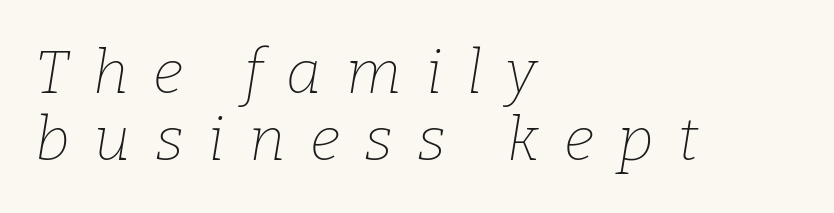
Q: Is the text bold? A: No.
Q: Is the text italic (slanted)? A: Yes, it leans right by about 9 degrees.
Q: Is the typeface a serif or a sans-serif typeface? A: Serif.
Q: Is the text underlined? A: No.
Q: How is the paragraph aligned? A: Left-aligned.
Q: Is the spacing between letters normal or unusually wide? A: Unusually wide.
Q: Is the spacing between lines tight, normal or loose? A: Tight.
Q: Width (condensed, normal, or wide)? A: Normal.
Q: Stroke contrast? A: Low.
Q: x-height? A: Medium.
Q: Monospaced? A: No.
